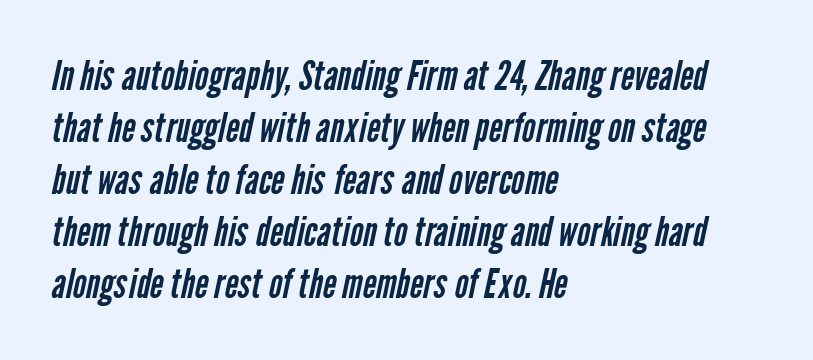
Q: Is the text bold? A: No.
Q: Is the typeface a serif or a sans-serif typeface? A: Sans-serif.
Q: Is the text underlined? A: No.
Q: How is the paragraph aligned? A: Left-aligned.
Q: Is the spacing between letters normal or unusually wide? A: Normal.
Q: Is the spacing between lines tight, normal or loose? A: Normal.
Q: Width (condensed, normal, or wide)? A: Condensed.
Q: Stroke contrast? A: Low.
Q: x-height? A: Medium.
Q: Monospaced? A: No.
